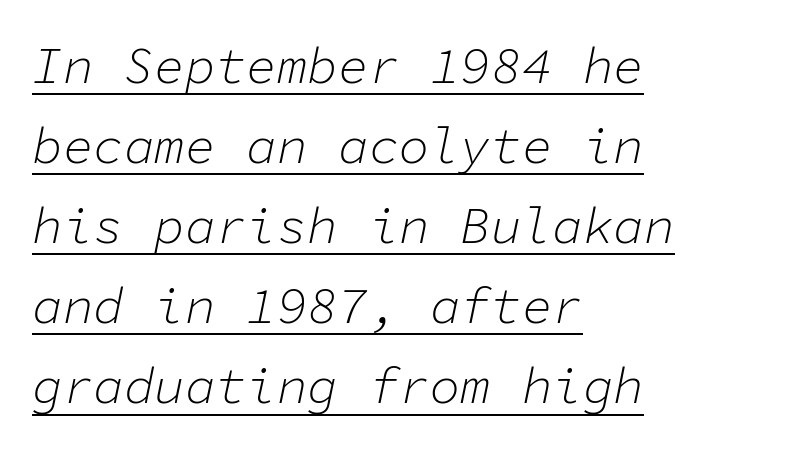
The image shows 51 px light type, italic (leaning right), monospaced; set left-aligned, normal line spacing (1.57x), normal letter spacing, underlined; low stroke contrast and a medium x-height.
